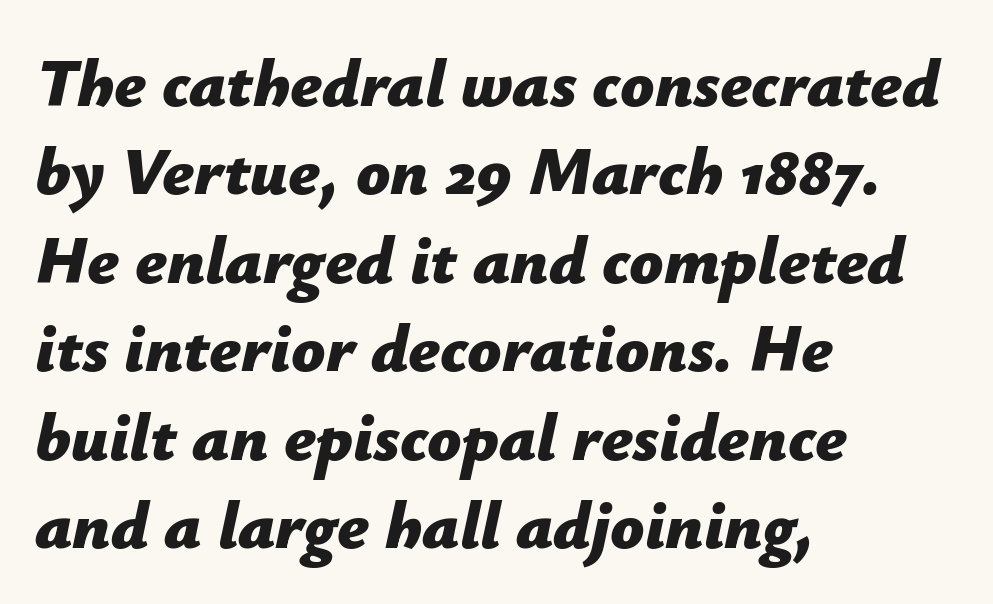
{"italic": "yes", "lean": "right", "slant_degrees": 12, "bold": "yes", "weight": "bold", "width": "normal", "stroke_contrast": "low", "x_height": "medium", "monospaced": "no", "underline": "no", "align": "left", "line_spacing": "normal", "line_spacing_ratio": 1.32, "letter_spacing": "normal", "letter_spacing_em": 0.0, "glyph_px": 67}
